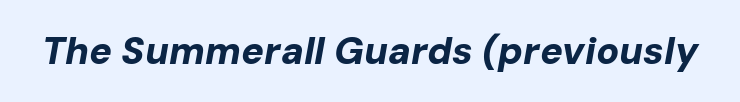
{"italic": "yes", "lean": "right", "slant_degrees": 10, "bold": "yes", "weight": "bold", "width": "normal", "stroke_contrast": "low", "x_height": "medium", "monospaced": "no", "underline": "no", "letter_spacing": "normal", "letter_spacing_em": 0.0, "glyph_px": 38}
